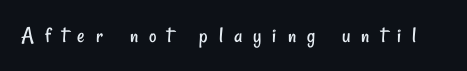
Q: Is the text bold? A: No.
Q: Is the text underlined? A: No.
Q: Is the spacing between letters normal or unusually wide? A: Unusually wide.
